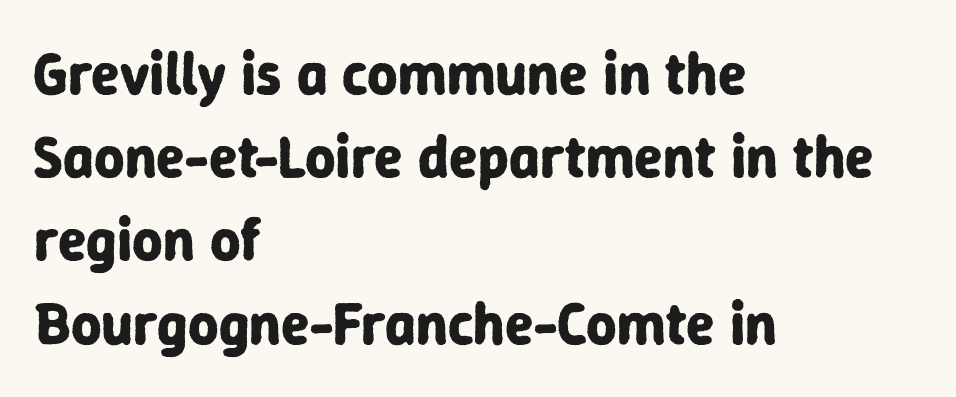
Is there much room between lines? A standard amount, neither cramped nor airy. No feet cap the strokes, marking this as sans-serif type. The strokes are fattened all the way to bold. These lines are set flush left with a ragged right edge.
